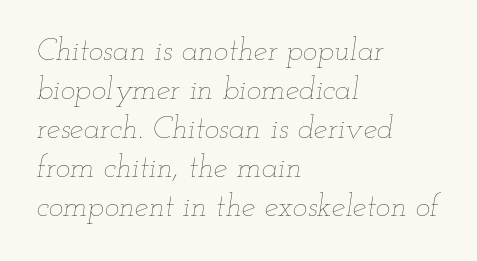
Q: Is the text bold? A: No.
Q: Is the text italic (slanted)? A: Yes, it leans right by about 12 degrees.
Q: Is the text underlined? A: No.
Q: How is the paragraph aligned? A: Left-aligned.
Q: Is the spacing between letters normal or unusually wide? A: Normal.
Q: Is the spacing between lines tight, normal or loose? A: Normal.
Q: Width (condensed, normal, or wide)? A: Wide.
Q: Stroke contrast? A: Low.
Q: x-height? A: Small.
Q: Monospaced? A: No.
